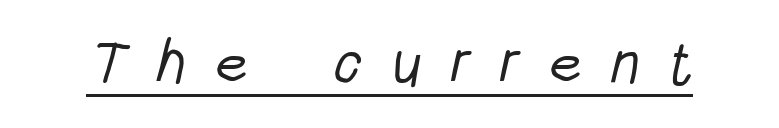
Think standard paragraph weight, or any step lighter than that. This sample has the flowing, uneven cadence of proportional lettering. Look at the tracking — it's clearly loosened, letters drifting apart. The designer went with a sans here, leaving each stem footless.
